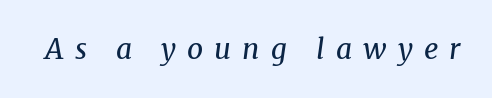
These lines are rendered in a variable-pitch font. Stroke mass is kept to a normal reading level or below. Little horizontal feet cap the strokes, marking this as serif type. Between one letter and the next there's a generous, obvious gap. The glyphs look as if they've been sheared to an angle. The foot of each line stays bare and open.
